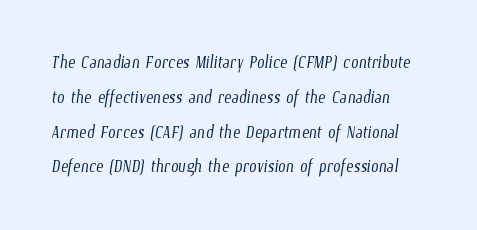
Each row of text sits above clean, open space. The leading is moderate, giving the passage an even texture. Stems and bowls with no extra thickness — not bold. Between one letter and the next there's only the usual sliver of space.
